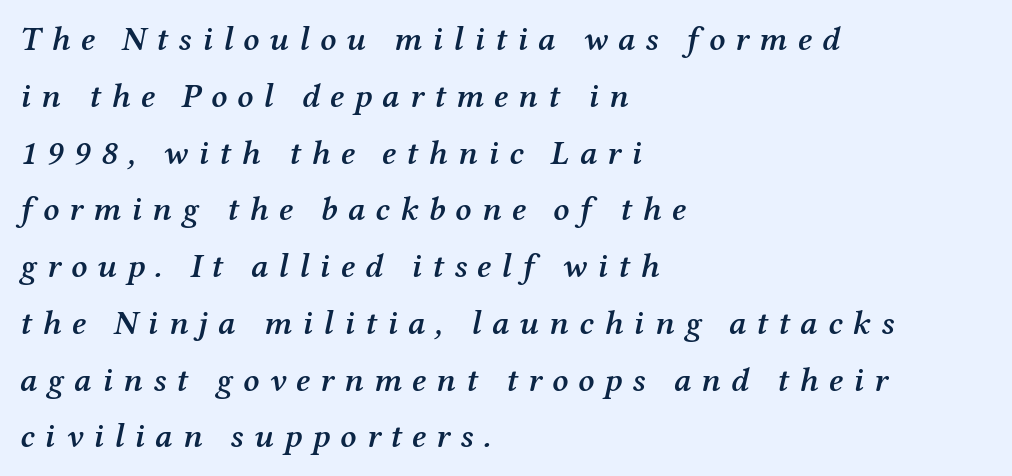
{"serif": "yes", "italic": "yes", "lean": "right", "slant_degrees": 12, "bold": "semi", "weight": "semibold", "width": "normal", "stroke_contrast": "medium", "x_height": "medium", "monospaced": "no", "underline": "no", "align": "left", "line_spacing": "normal", "line_spacing_ratio": 1.67, "letter_spacing": "wide", "letter_spacing_em": 0.3, "glyph_px": 34}
